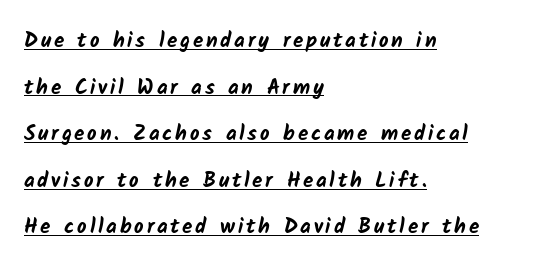
The image shows 21 px bold type; set left-aligned, loose line spacing (2.22x), underlined.
